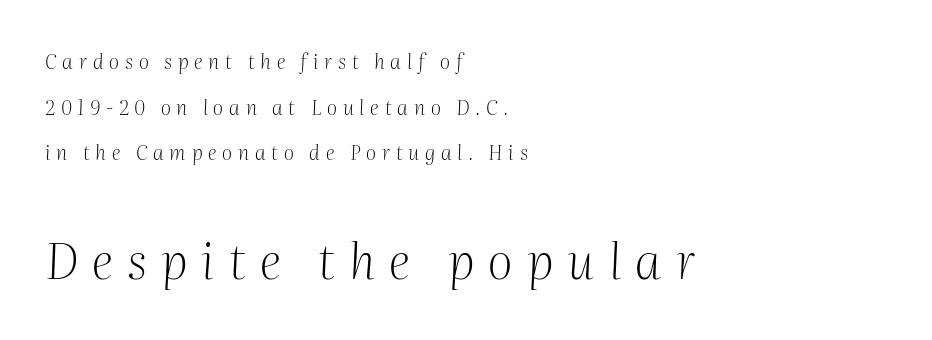
The typeface has the unassuming heft of standard copy or less. The passage shown is not underscored anywhere. The characters display serif detailing at their extremities. A typesetter would mark this as italic. One-word summary of the alignment: left. These lines are rendered in a variable-pitch font.
